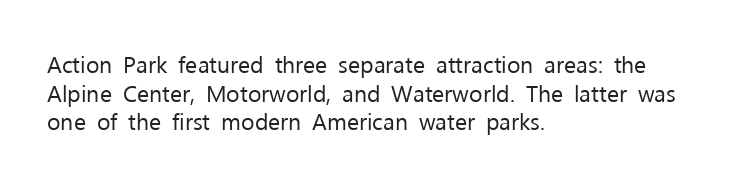
The lines sit at an ordinary, default distance from one another. The text block is weighted toward the left margin, trailing off unevenly rightward. Tracking value appears to be zero — textbook default spacing. Has an underline been added? It has not. Stroke mass is kept to a normal reading level or below.
